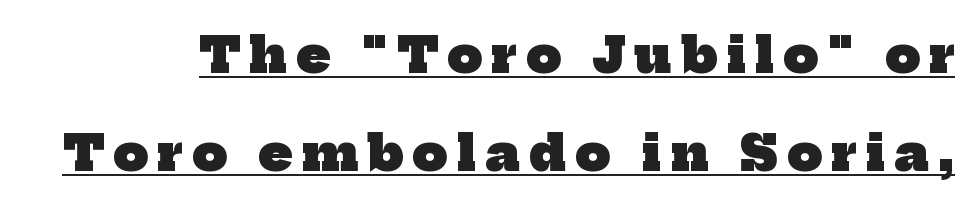
{"serif": "yes", "bold": "yes", "weight": "heavy", "width": "normal", "stroke_contrast": "low", "x_height": "medium", "monospaced": "no", "underline": "yes", "line_spacing": "loose", "line_spacing_ratio": 2.0, "glyph_px": 49}
